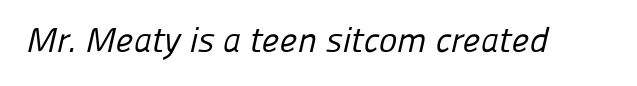
The image shows 35 px regular-weight sans-serif type; set normal letter spacing, not underlined; low stroke contrast and a medium x-height.
